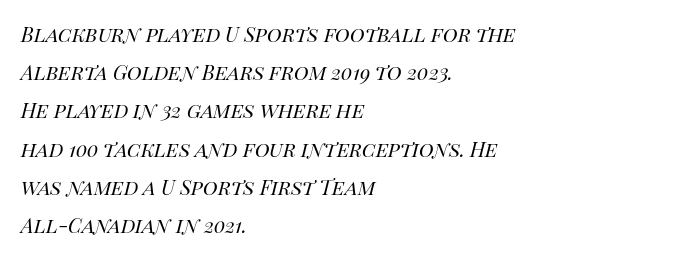
Q: Is the text bold? A: No.
Q: Is the text italic (slanted)? A: Yes, it leans right by about 14 degrees.
Q: Is the text underlined? A: No.
Q: How is the paragraph aligned? A: Left-aligned.
Q: Is the spacing between letters normal or unusually wide? A: Normal.
Q: Is the spacing between lines tight, normal or loose? A: Normal.
